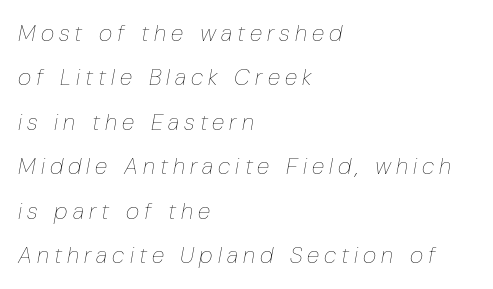
Q: Is the text bold? A: No.
Q: Is the text italic (slanted)? A: Yes, it leans right by about 10 degrees.
Q: Is the text underlined? A: No.
Q: How is the paragraph aligned? A: Left-aligned.
Q: Is the spacing between letters normal or unusually wide? A: Unusually wide.
Q: Is the spacing between lines tight, normal or loose? A: Loose.
